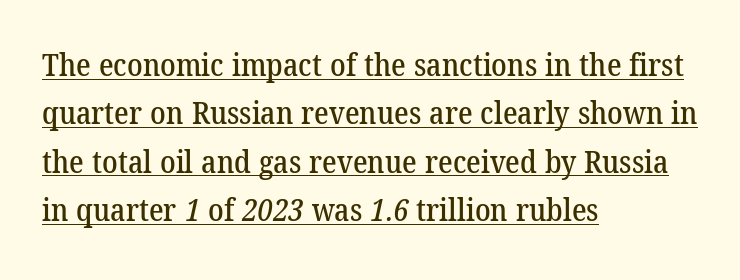
{"serif": "yes", "width": "normal", "stroke_contrast": "low", "x_height": "medium", "monospaced": "no", "underline": "yes", "align": "left", "line_spacing": "normal", "line_spacing_ratio": 1.56, "letter_spacing": "normal", "letter_spacing_em": 0.0, "glyph_px": 31}
